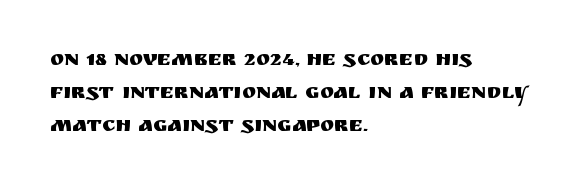
The tracking reads as untouched default to a designer's eye. Anything drawn beneath the words? Only blank space. Leading: standard. The lettering holds an erect, upright posture throughout.
